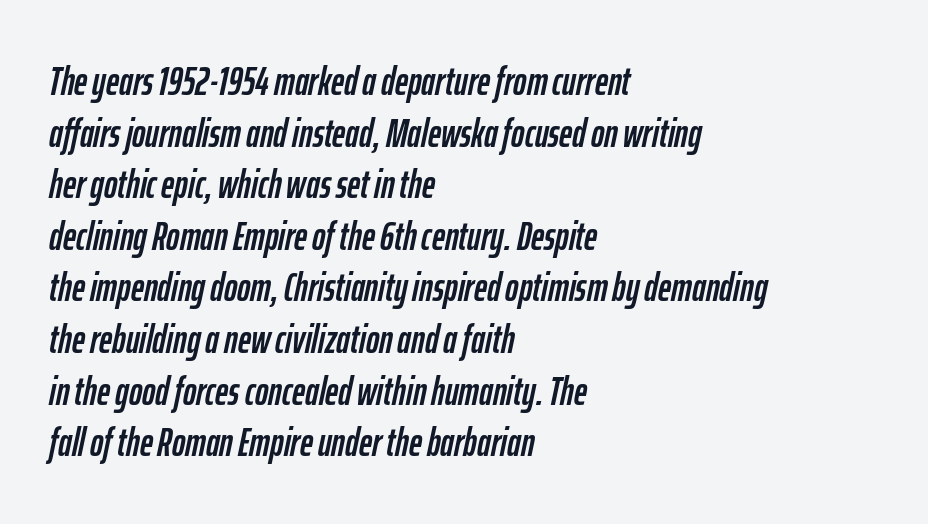
Q: Is the text italic (slanted)? A: Yes, it leans right by about 12 degrees.
Q: Is the text underlined? A: No.
Q: How is the paragraph aligned? A: Left-aligned.
Q: Is the spacing between letters normal or unusually wide? A: Normal.
Q: Is the spacing between lines tight, normal or loose? A: Normal.
Q: Width (condensed, normal, or wide)? A: Condensed.
Q: Stroke contrast? A: Low.
Q: x-height? A: Medium.
Q: Monospaced? A: No.
